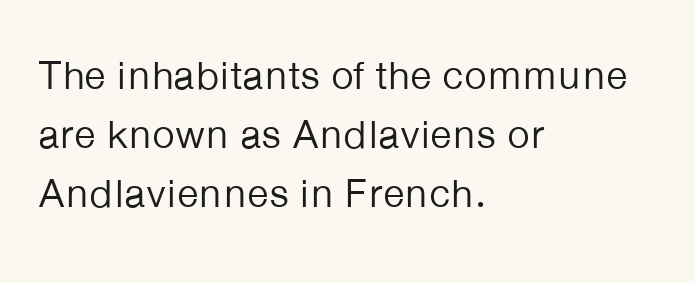
These lines stack with their left ends in a neat column. Each stroke keeps to a modest, everyday thickness or less. The glyphs are unaccompanied by any horizontal stroke below them. The face used here is a sans, in the tradition of grotesques and geometrics.
